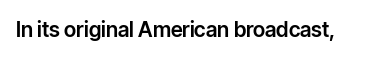
Q: Is the text italic (slanted)? A: No, it is upright.
Q: Is the text underlined? A: No.
Q: Is the spacing between letters normal or unusually wide? A: Normal.
